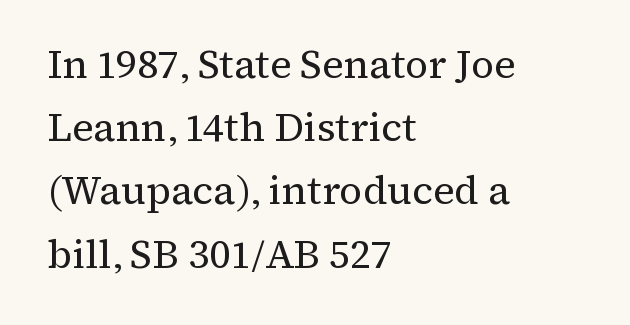
I'd call this a serif setting — the letters wear small feet. Every character sits straight up, as roman type does. Weight: regular or lighter. You could not count columns in this text — the font is proportionally spaced. The space beneath each line is pristine and unruled.
